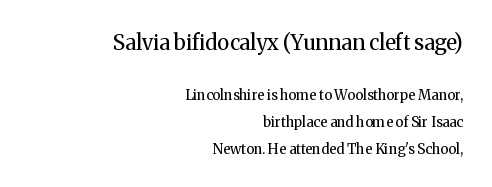
Upright lettering throughout. Reading down the block, your eye finds every line finishing at a fixed right position. The emphasis by scale lands on block number one, above. Widely set lines give the paragraph a tall, airy silhouette. The strokes are not fattened; the text isn't bold.
